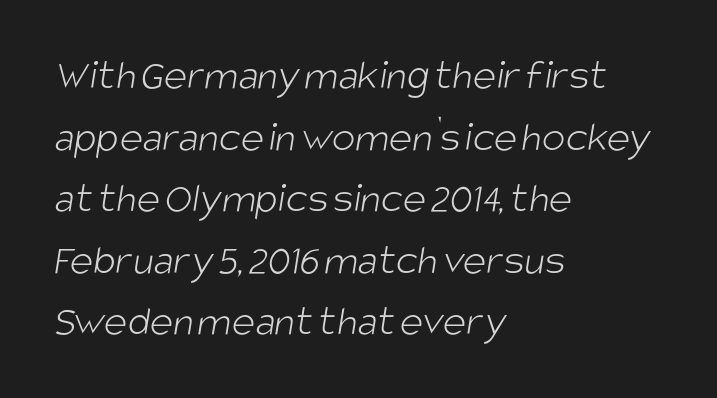
Letters rest on an invisible, unmarked baseline. The compositor pushed each line to the left boundary. The passage shown has conventional tracking throughout. What kind of face is this? One without serifs — a sans.
